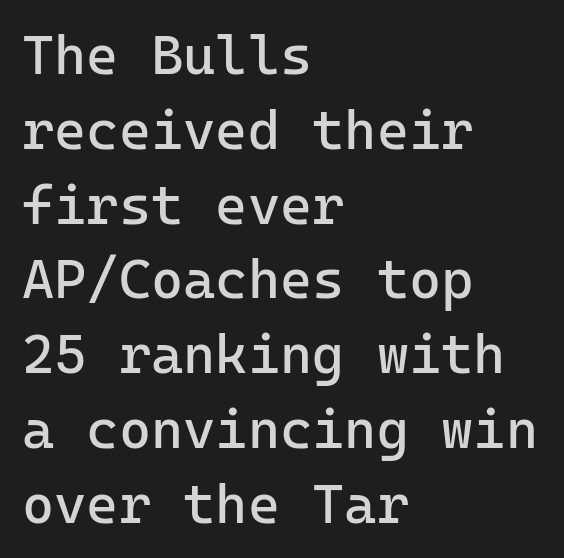
Q: Is the text bold? A: No.
Q: Is the text italic (slanted)? A: No, it is upright.
Q: Is the typeface a serif or a sans-serif typeface? A: Sans-serif.
Q: Is the text underlined? A: No.
Q: How is the paragraph aligned? A: Left-aligned.
Q: Is the spacing between letters normal or unusually wide? A: Normal.
Q: Is the spacing between lines tight, normal or loose? A: Normal.
Q: Width (condensed, normal, or wide)? A: Normal.
Q: Stroke contrast? A: Low.
Q: x-height? A: Medium.
Q: Monospaced? A: Yes.
